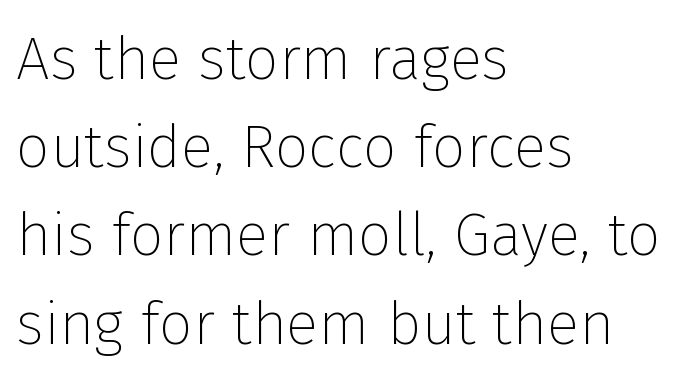
Q: Is the text bold? A: No.
Q: Is the text italic (slanted)? A: No, it is upright.
Q: Is the typeface a serif or a sans-serif typeface? A: Sans-serif.
Q: Is the text underlined? A: No.
Q: How is the paragraph aligned? A: Left-aligned.
Q: Is the spacing between letters normal or unusually wide? A: Normal.
Q: Is the spacing between lines tight, normal or loose? A: Normal.
Q: Width (condensed, normal, or wide)? A: Normal.
Q: Stroke contrast? A: Low.
Q: x-height? A: Medium.
Q: Monospaced? A: No.
